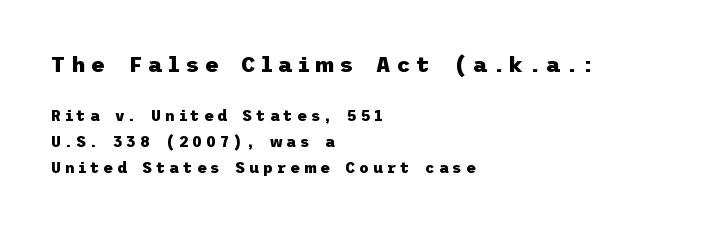
The image shows 22 px bold type, upright; set left-aligned, line spacing 1.73x, unusually wide letter spacing (+0.26 em), not underlined; the first (top) block is 1.47x larger.
